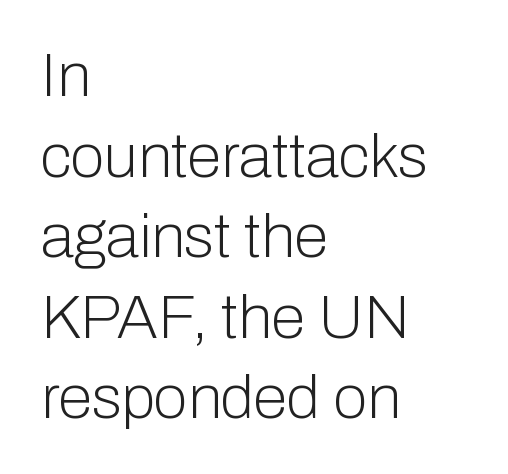
Is this a fixed-width face? No — the glyphs have proportional, varying widths. The rows are spaced the way most documents space them. The rag falls on the right side of this text block. The letterforms sit at book weight or below.
